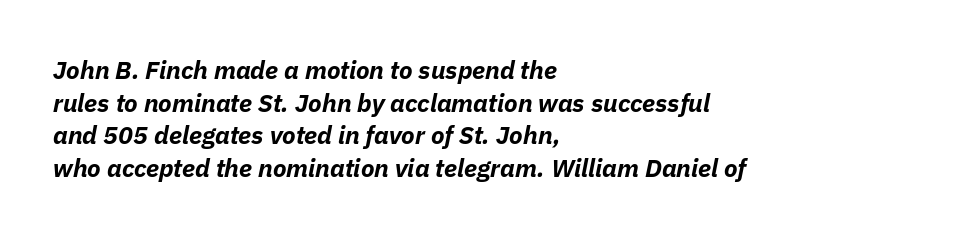
Q: Is the text bold? A: Yes.
Q: Is the text italic (slanted)? A: Yes, it leans right by about 11 degrees.
Q: Is the text underlined? A: No.
Q: How is the paragraph aligned? A: Left-aligned.
Q: Is the spacing between letters normal or unusually wide? A: Normal.
Q: Is the spacing between lines tight, normal or loose? A: Normal.
